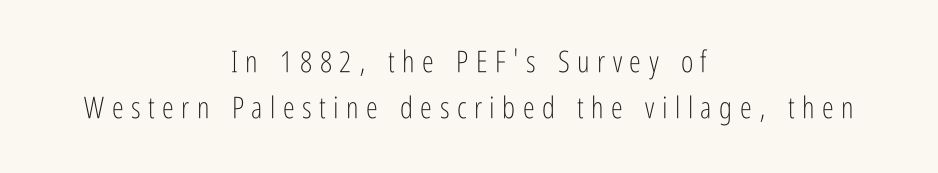
{"serif": "no", "italic": "no", "bold": "no", "weight": "light", "width": "condensed", "stroke_contrast": "low", "x_height": "medium", "monospaced": "no", "underline": "no", "align": "center", "line_spacing": "normal", "line_spacing_ratio": 1.54, "letter_spacing": "wide", "letter_spacing_em": 0.25, "glyph_px": 30}
